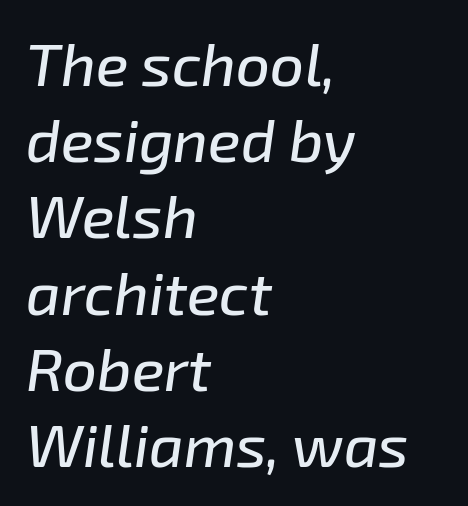
The image shows 60 px text type, italic (leaning right); set left-aligned, normal line spacing (1.27x), normal letter spacing, not underlined; low stroke contrast and a medium x-height.
